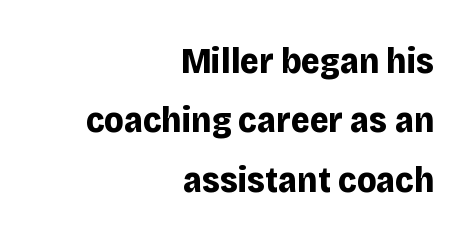
Q: Is the text bold? A: Yes.
Q: Is the text italic (slanted)? A: No, it is upright.
Q: Is the typeface a serif or a sans-serif typeface? A: Sans-serif.
Q: Is the text underlined? A: No.
Q: How is the paragraph aligned? A: Right-aligned.
Q: Is the spacing between letters normal or unusually wide? A: Normal.
Q: Is the spacing between lines tight, normal or loose? A: Normal.
Q: Width (condensed, normal, or wide)? A: Normal.
Q: Stroke contrast? A: Low.
Q: x-height? A: Large.
Q: Monospaced? A: No.
